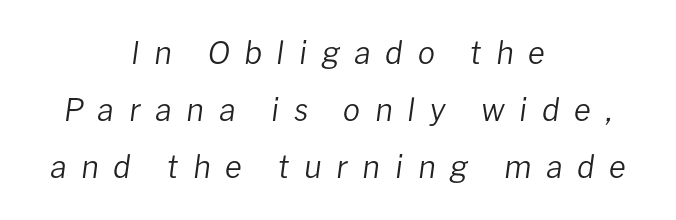
Q: Is the text bold? A: No.
Q: Is the text italic (slanted)? A: Yes, it leans right by about 8 degrees.
Q: Is the text underlined? A: No.
Q: How is the paragraph aligned? A: Centered.
Q: Is the spacing between letters normal or unusually wide? A: Unusually wide.
Q: Width (condensed, normal, or wide)? A: Normal.
Q: Stroke contrast? A: Low.
Q: x-height? A: Medium.
Q: Monospaced? A: No.
